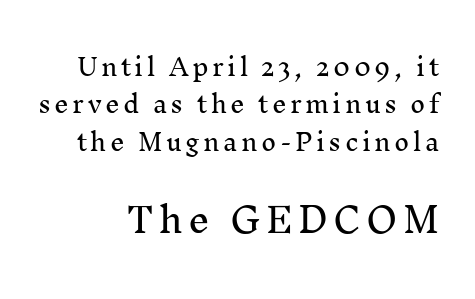
The image shows 34 px serif type, upright; set normal line spacing (1.62x), not underlined; the second (bottom) block is 1.48x larger; medium stroke contrast and a medium x-height.
